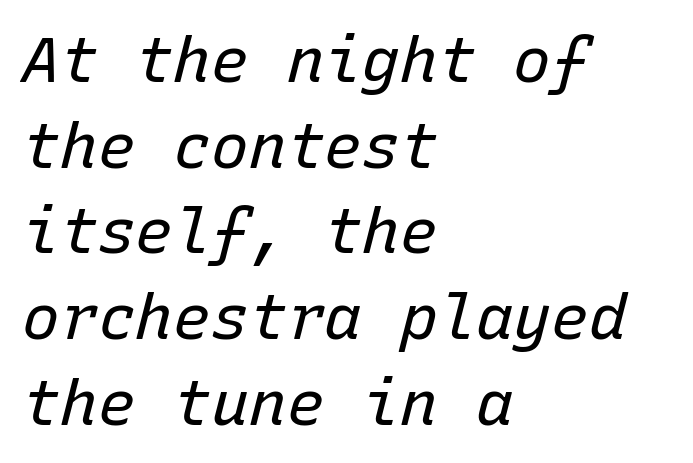
Q: Is the text bold? A: No.
Q: Is the text italic (slanted)? A: Yes, it leans right by about 15 degrees.
Q: Is the text underlined? A: No.
Q: How is the paragraph aligned? A: Left-aligned.
Q: Is the spacing between letters normal or unusually wide? A: Normal.
Q: Is the spacing between lines tight, normal or loose? A: Normal.
Q: Width (condensed, normal, or wide)? A: Normal.
Q: Stroke contrast? A: Low.
Q: x-height? A: Medium.
Q: Monospaced? A: Yes.
